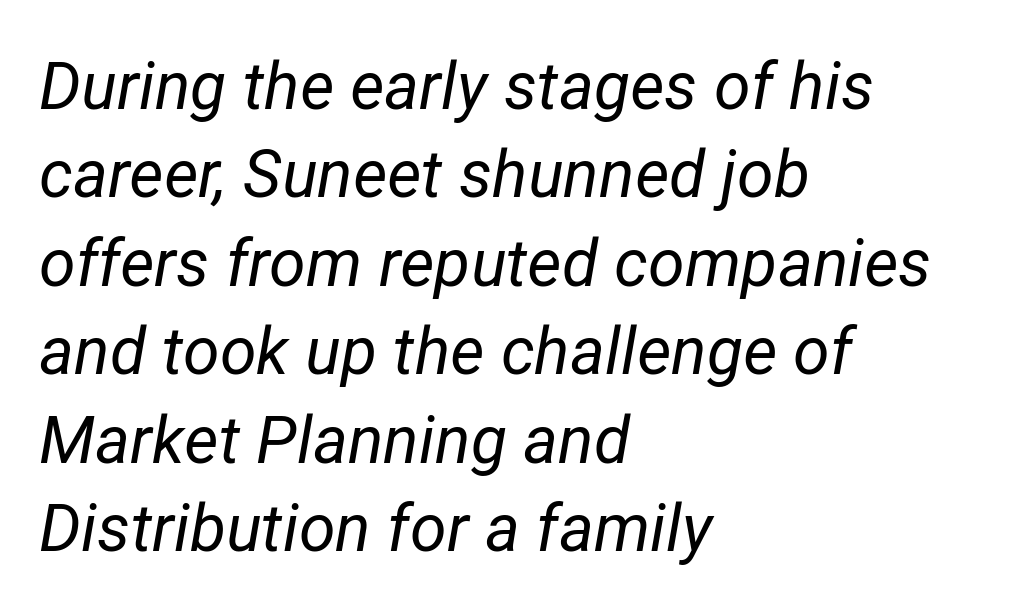
The passage shown is typed in a proportional face where columns would drift. Is the stroke heavy? The answer is a plain regular-or-lighter. The lines in this sample share a left origin and differ only in where they stop. Would a proofreader flag this as italicized? Yes. The space beneath each line is pristine and unruled.
